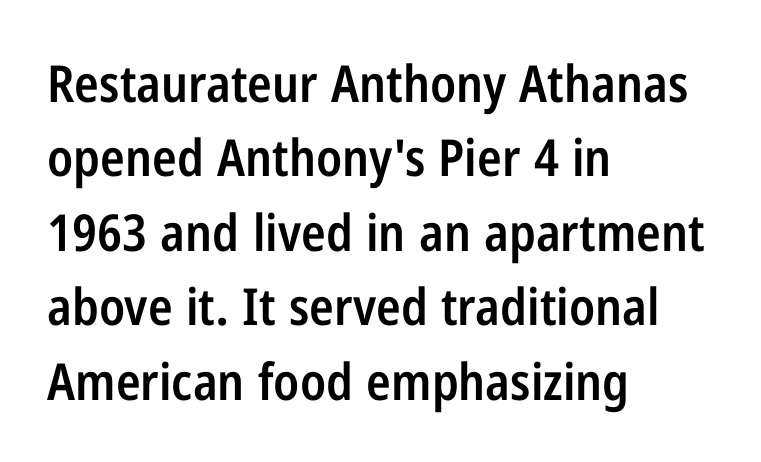
{"serif": "no", "italic": "no", "bold": "semi", "weight": "semibold", "width": "condensed", "stroke_contrast": "low", "x_height": "medium", "monospaced": "no", "underline": "no", "align": "left", "line_spacing": "normal", "line_spacing_ratio": 1.46, "letter_spacing": "normal", "letter_spacing_em": 0.0, "glyph_px": 51}
